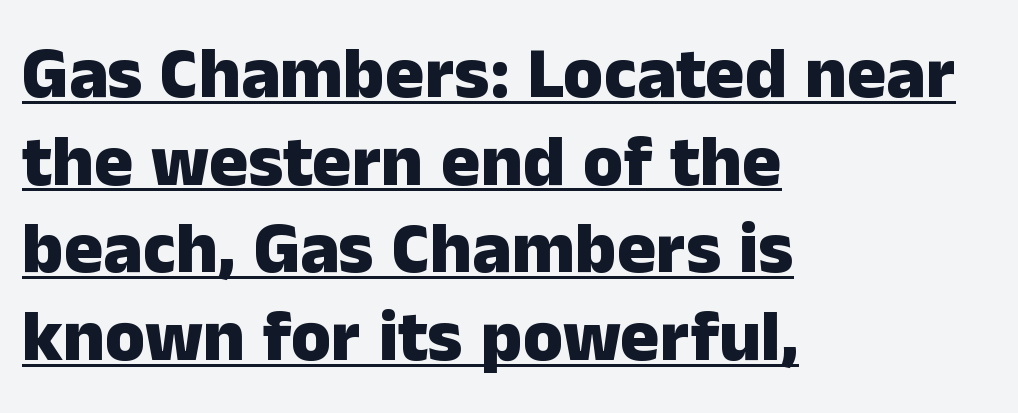
Q: Is the text bold? A: Yes.
Q: Is the text italic (slanted)? A: No, it is upright.
Q: Is the typeface a serif or a sans-serif typeface? A: Sans-serif.
Q: Is the text underlined? A: Yes.
Q: How is the paragraph aligned? A: Left-aligned.
Q: Is the spacing between letters normal or unusually wide? A: Normal.
Q: Width (condensed, normal, or wide)? A: Normal.
Q: Stroke contrast? A: Low.
Q: x-height? A: Medium.
Q: Monospaced? A: No.
